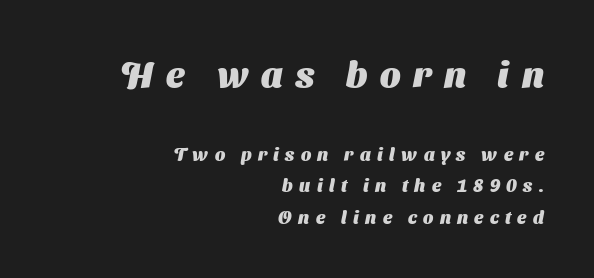
{"serif": "no", "bold": "yes", "weight": "heavy", "width": "normal", "stroke_contrast": "medium", "x_height": "medium", "monospaced": "no", "underline": "no", "align": "right", "line_spacing_ratio": 1.75, "letter_spacing": "wide", "letter_spacing_em": 0.35, "larger_block": "first", "size_ratio": 2.0, "glyph_px": 36}
